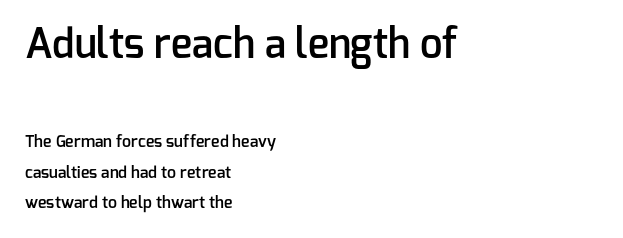
Q: Is the text bold? A: Semi-bold.
Q: Is the text italic (slanted)? A: No, it is upright.
Q: Is the typeface a serif or a sans-serif typeface? A: Sans-serif.
Q: Is the text underlined? A: No.
Q: How is the paragraph aligned? A: Left-aligned.
Q: Is the spacing between letters normal or unusually wide? A: Normal.
Q: Is the spacing between lines tight, normal or loose? A: Loose.
Q: Which block of text is set in a larger size, the first (top) or the second (bottom)? A: The first (top) one.
Q: Width (condensed, normal, or wide)? A: Normal.
Q: Stroke contrast? A: Low.
Q: x-height? A: Medium.
Q: Monospaced? A: No.
